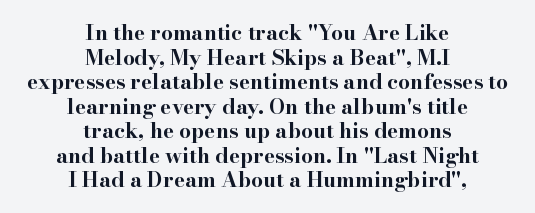
The image shows 21 px bold type, upright; set centered, line spacing 1.17x, normal letter spacing, not underlined.
